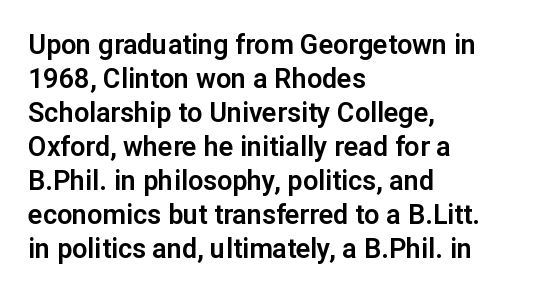
This sample uses plain, unmodified letter spacing. The setting favours the left margin, as ordinary paragraphs usually do. Does the lettering tilt? It doesn't — this is upright. Is there much room between lines? A standard amount, neither cramped nor airy.
